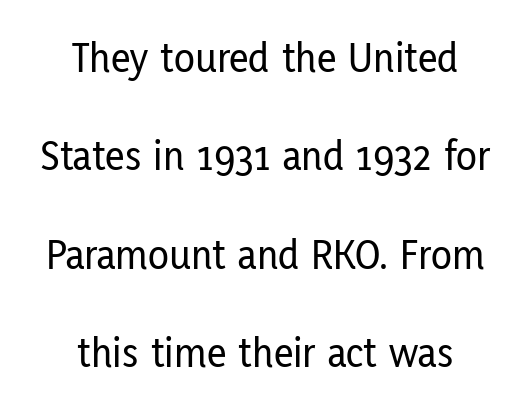
The image shows 43 px condensed sans-serif type, upright; set centered, loose line spacing (2.29x), normal letter spacing, not underlined; low stroke contrast and a medium x-height.
